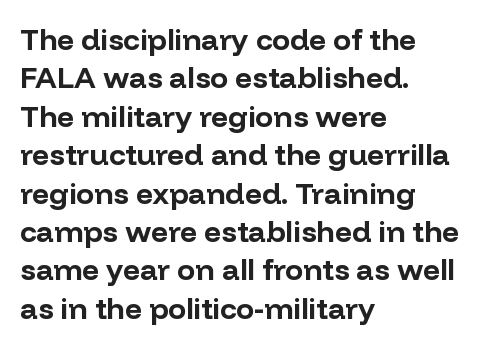
{"serif": "no", "italic": "no", "bold": "yes", "weight": "bold", "width": "normal", "stroke_contrast": "low", "x_height": "medium", "monospaced": "no", "underline": "no", "align": "left", "line_spacing": "normal", "line_spacing_ratio": 1.28, "letter_spacing": "normal", "letter_spacing_em": 0.0, "glyph_px": 30}
